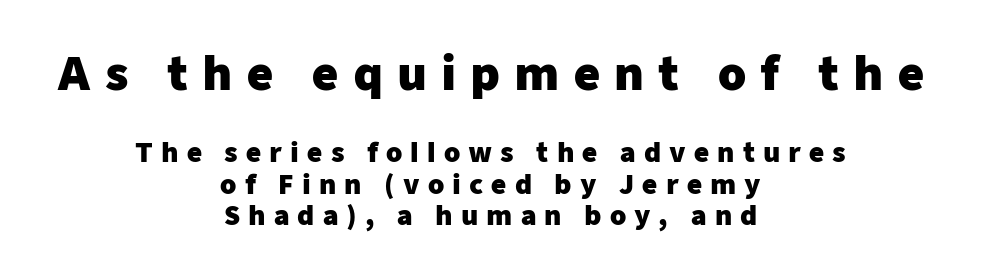
The image shows 45 px heavy sans-serif type, upright; set centered, line spacing 1.22x, unusually wide letter spacing (+0.31 em), not underlined; the first (top) block is 1.73x larger; low stroke contrast and a medium x-height.
